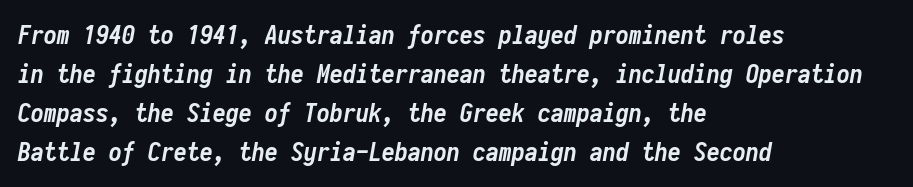
Q: Is the text bold? A: Yes.
Q: Is the text italic (slanted)? A: Yes, it leans right by about 10 degrees.
Q: Is the text underlined? A: No.
Q: How is the paragraph aligned? A: Left-aligned.
Q: Is the spacing between letters normal or unusually wide? A: Normal.
Q: Is the spacing between lines tight, normal or loose? A: Normal.
